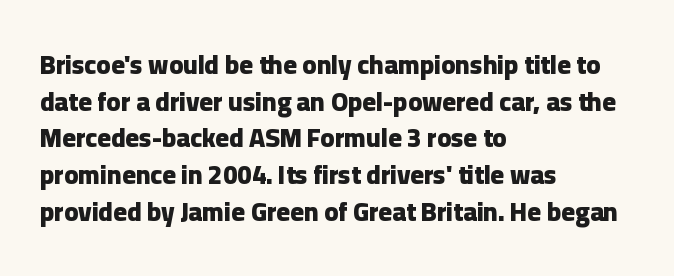
{"italic": "no", "bold": "yes", "underline": "no", "align": "left", "line_spacing": "normal", "line_spacing_ratio": 1.41, "letter_spacing": "normal", "letter_spacing_em": 0.0, "glyph_px": 26}
